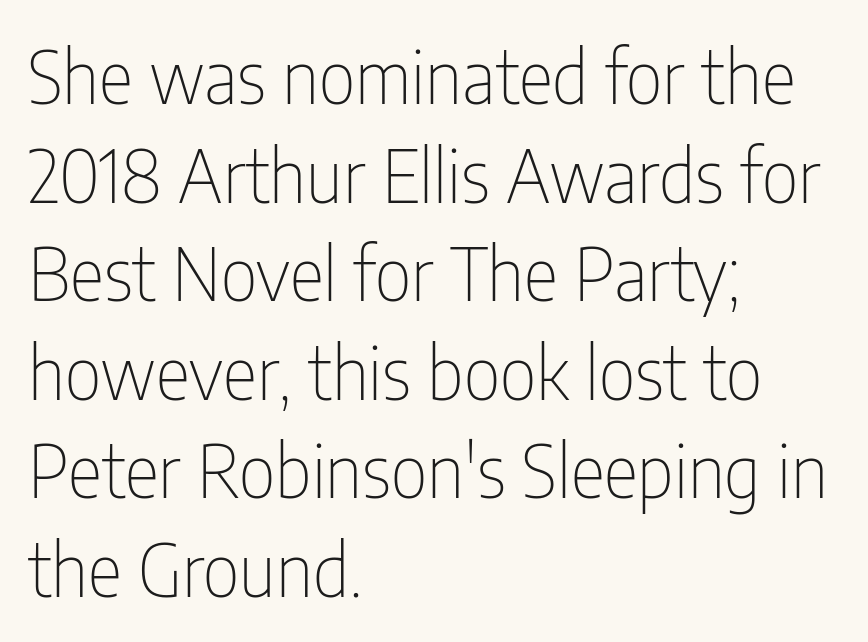
Style check: upright. No extra ink here — the face is not bold. You could not count columns in this text — the font is proportionally spaced. Layout note: lines flush left. Are there feet on the stems? There aren't — it's a sans.
